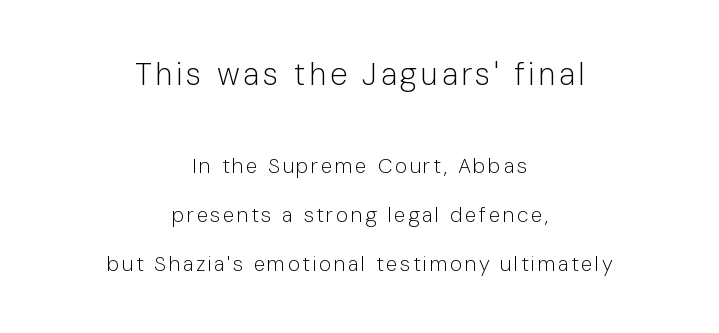
{"serif": "no", "italic": "no", "bold": "no", "weight": "light", "width": "normal", "stroke_contrast": "low", "x_height": "medium", "monospaced": "no", "underline": "no", "align": "center", "line_spacing": "loose", "line_spacing_ratio": 2.35, "larger_block": "first", "size_ratio": 1.48, "glyph_px": 31}
